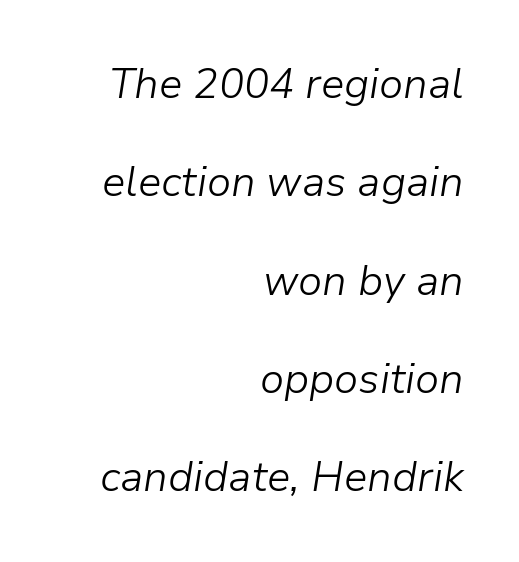
The image shows 42 px light type, italic (leaning right); set right-aligned, loose line spacing (2.34x), normal letter spacing, not underlined; low stroke contrast and a medium x-height.
